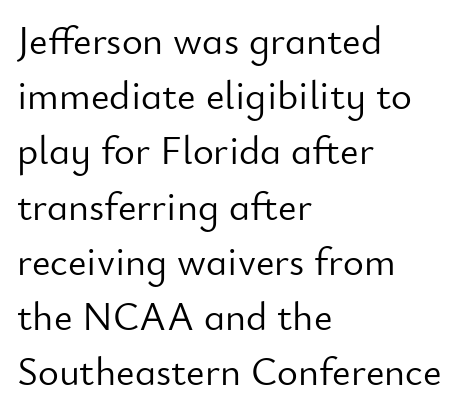
The image shows 40 px light sans-serif type, upright; set left-aligned, normal line spacing (1.38x), normal letter spacing, not underlined; low stroke contrast and a small x-height.
